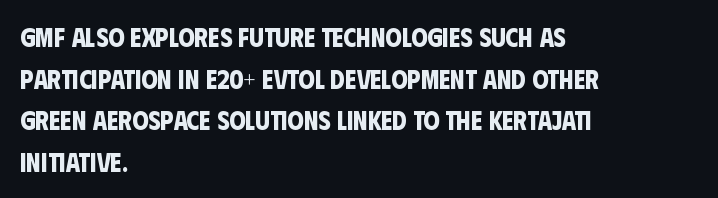
The image shows 26 px bold type; set left-aligned, normal line spacing (1.6x), normal letter spacing, not underlined.
